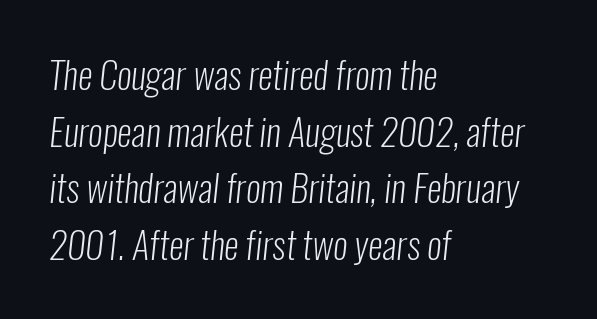
Alignment: flush left. Caption: face not bold, strokes unweighted. Default kerning and tracking; the words read as compact shapes. Evenly set lines give the paragraph a standard silhouette.
